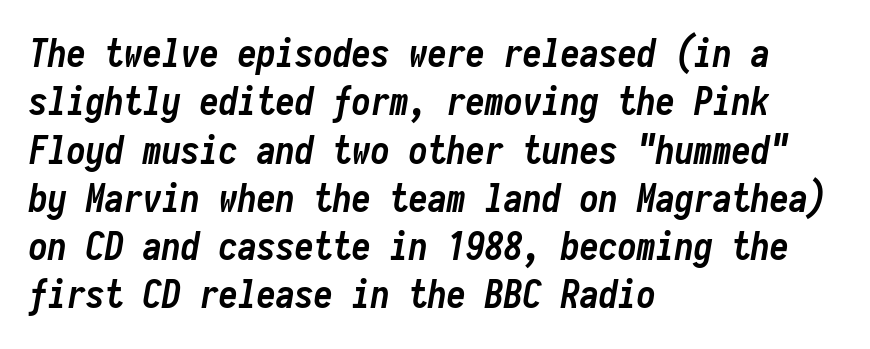
Q: Is the text bold? A: Yes.
Q: Is the text italic (slanted)? A: Yes, it leans right by about 10 degrees.
Q: Is the text underlined? A: No.
Q: How is the paragraph aligned? A: Left-aligned.
Q: Is the spacing between letters normal or unusually wide? A: Normal.
Q: Is the spacing between lines tight, normal or loose? A: Normal.
Q: Width (condensed, normal, or wide)? A: Condensed.
Q: Stroke contrast? A: Low.
Q: x-height? A: Medium.
Q: Monospaced? A: Yes.
